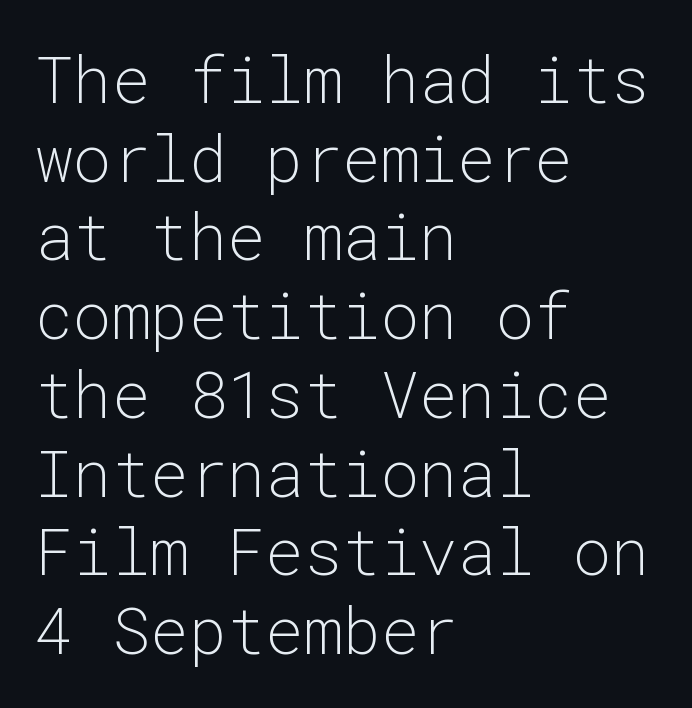
{"serif": "no", "italic": "no", "bold": "no", "weight": "light", "width": "normal", "stroke_contrast": "low", "x_height": "medium", "monospaced": "yes", "underline": "no", "align": "left", "line_spacing_ratio": 1.23, "letter_spacing": "normal", "letter_spacing_em": 0.0, "glyph_px": 64}
